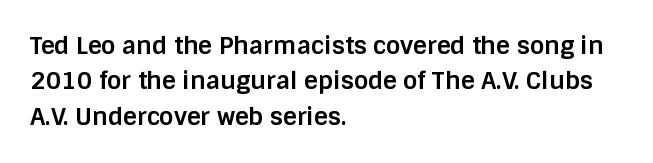
{"italic": "no", "bold": "yes", "underline": "no", "align": "left", "line_spacing": "normal", "line_spacing_ratio": 1.47, "letter_spacing": "normal", "letter_spacing_em": 0.0, "glyph_px": 24}
